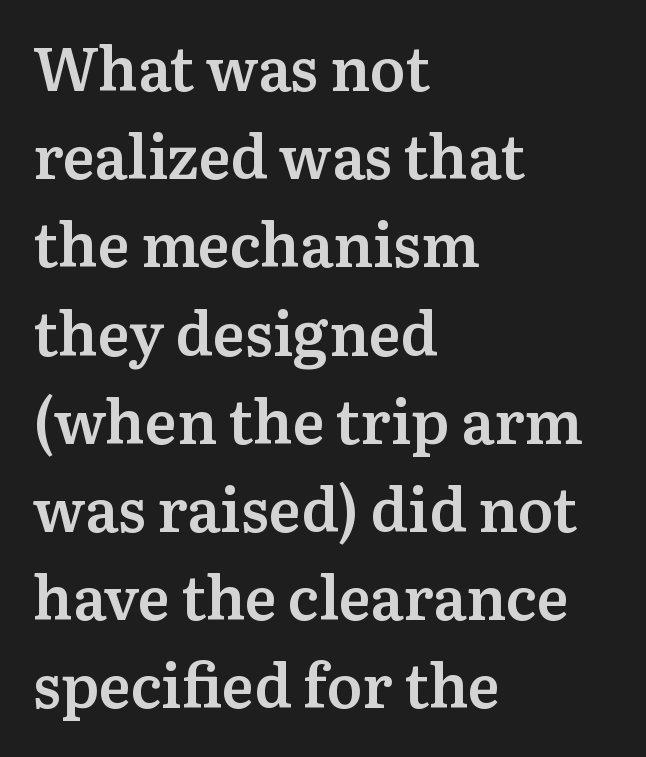
{"serif": "yes", "italic": "no", "bold": "semi", "weight": "semibold", "width": "normal", "stroke_contrast": "medium", "x_height": "medium", "monospaced": "no", "underline": "no", "align": "left", "line_spacing": "normal", "line_spacing_ratio": 1.47, "letter_spacing": "normal", "letter_spacing_em": 0.0, "glyph_px": 60}
